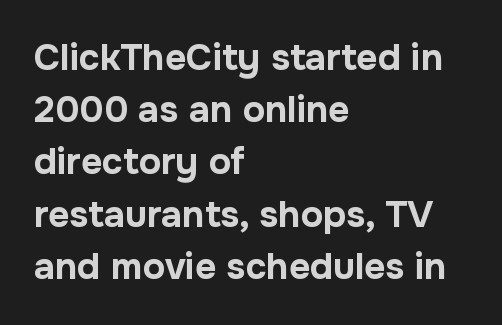
Q: Is the text bold? A: Yes.
Q: Is the text italic (slanted)? A: No, it is upright.
Q: Is the typeface a serif or a sans-serif typeface? A: Sans-serif.
Q: Is the text underlined? A: No.
Q: How is the paragraph aligned? A: Left-aligned.
Q: Is the spacing between letters normal or unusually wide? A: Normal.
Q: Is the spacing between lines tight, normal or loose? A: Normal.
Q: Width (condensed, normal, or wide)? A: Normal.
Q: Stroke contrast? A: Low.
Q: x-height? A: Medium.
Q: Monospaced? A: No.
